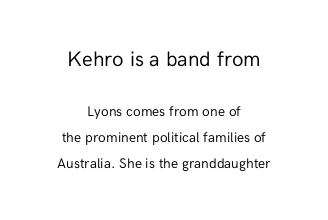
Q: Is the text bold? A: No.
Q: Is the text italic (slanted)? A: No, it is upright.
Q: Is the text underlined? A: No.
Q: How is the paragraph aligned? A: Centered.
Q: Is the spacing between letters normal or unusually wide? A: Normal.
Q: Which block of text is set in a larger size, the first (top) or the second (bottom)? A: The first (top) one.
